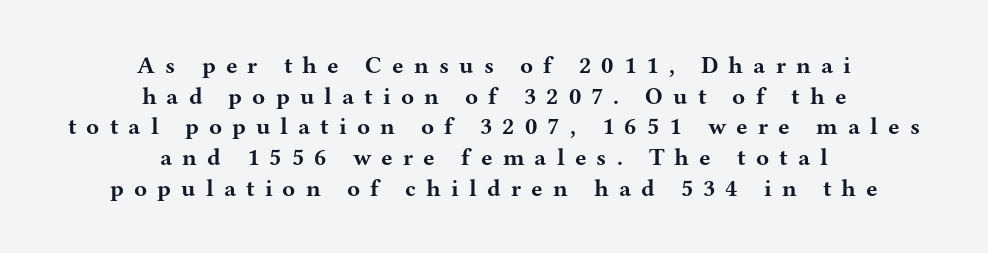
{"italic": "no", "bold": "yes", "underline": "no", "align": "center", "line_spacing": "normal", "line_spacing_ratio": 1.28, "letter_spacing": "wide", "letter_spacing_em": 0.42, "glyph_px": 24}
